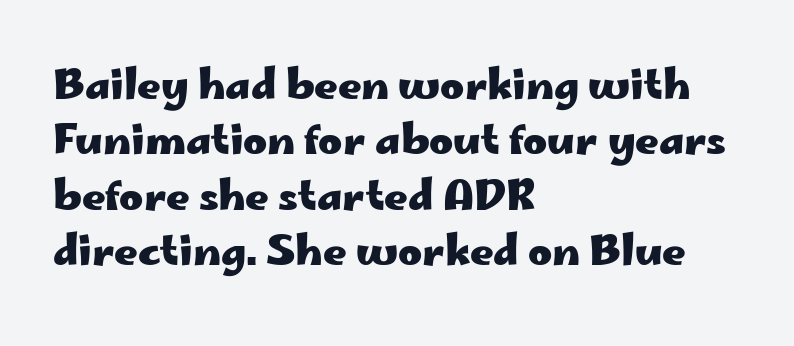
Q: Is the text bold? A: Yes.
Q: Is the text italic (slanted)? A: No, it is upright.
Q: Is the typeface a serif or a sans-serif typeface? A: Sans-serif.
Q: Is the text underlined? A: No.
Q: How is the paragraph aligned? A: Left-aligned.
Q: Is the spacing between letters normal or unusually wide? A: Normal.
Q: Is the spacing between lines tight, normal or loose? A: Normal.
Q: Width (condensed, normal, or wide)? A: Wide.
Q: Stroke contrast? A: Low.
Q: x-height? A: Small.
Q: Monospaced? A: No.
